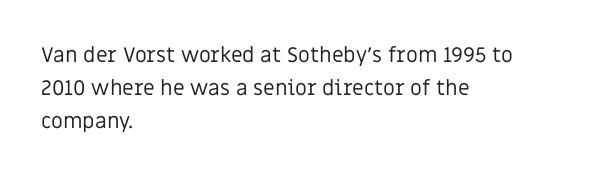
{"italic": "no", "bold": "no", "underline": "no", "align": "left", "line_spacing": "normal", "line_spacing_ratio": 1.57, "letter_spacing": "normal", "letter_spacing_em": 0.0, "glyph_px": 21}
